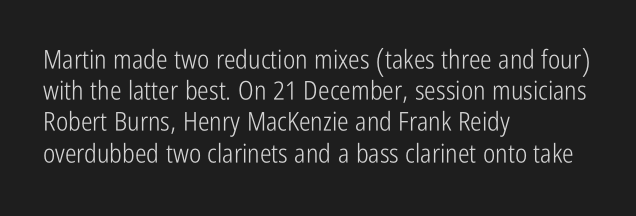
{"italic": "no", "bold": "no", "underline": "no", "align": "left", "line_spacing_ratio": 1.2, "letter_spacing": "normal", "letter_spacing_em": 0.0, "glyph_px": 26}
